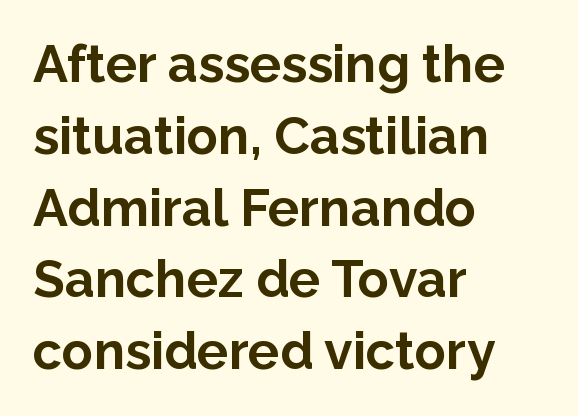
The image shows 52 px bold sans-serif type, upright; set left-aligned, normal line spacing (1.38x), normal letter spacing, not underlined; low stroke contrast and a medium x-height.
